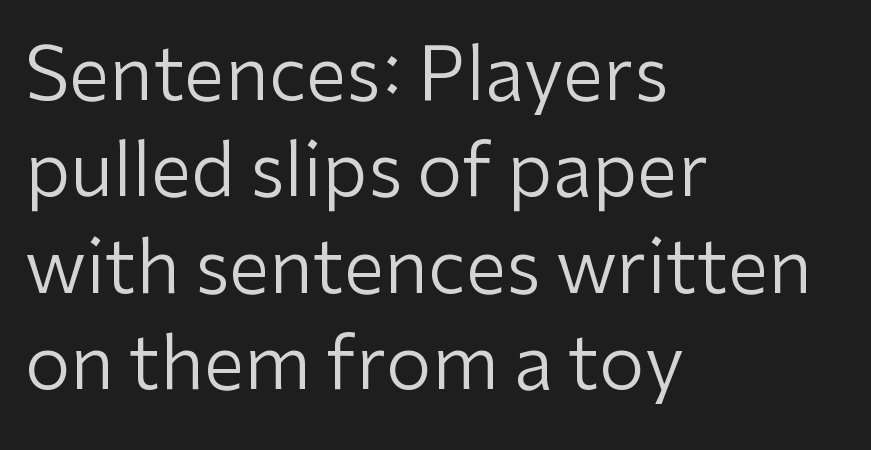
Q: Is the text bold? A: No.
Q: Is the text italic (slanted)? A: No, it is upright.
Q: Is the typeface a serif or a sans-serif typeface? A: Sans-serif.
Q: Is the text underlined? A: No.
Q: How is the paragraph aligned? A: Left-aligned.
Q: Is the spacing between letters normal or unusually wide? A: Normal.
Q: Is the spacing between lines tight, normal or loose? A: Normal.
Q: Width (condensed, normal, or wide)? A: Normal.
Q: Stroke contrast? A: Low.
Q: x-height? A: Medium.
Q: Monospaced? A: No.
